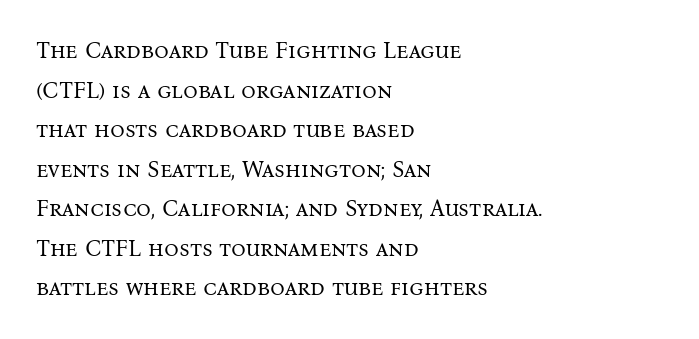
{"italic": "no", "bold": "no", "underline": "no", "align": "left", "line_spacing_ratio": 1.72, "letter_spacing": "normal", "letter_spacing_em": 0.0, "glyph_px": 23}
